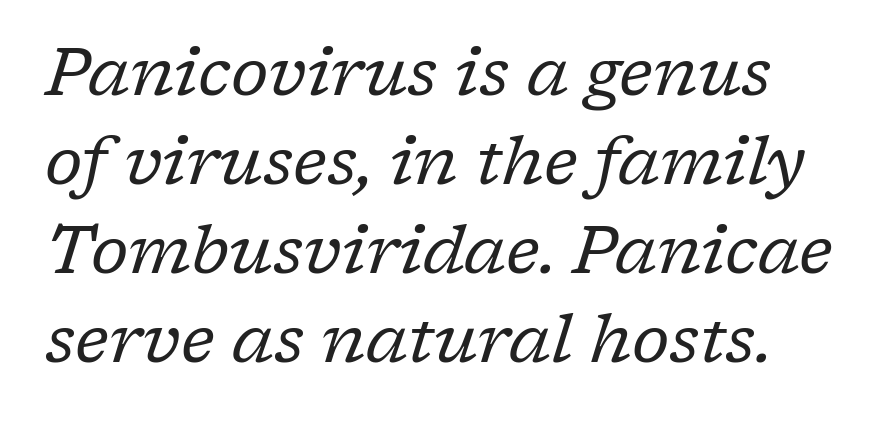
{"serif": "yes", "italic": "yes", "lean": "right", "slant_degrees": 17, "bold": "no", "weight": "regular", "width": "normal", "stroke_contrast": "low", "x_height": "medium", "monospaced": "no", "underline": "no", "line_spacing": "normal", "line_spacing_ratio": 1.33, "letter_spacing": "normal", "letter_spacing_em": 0.0, "glyph_px": 67}
